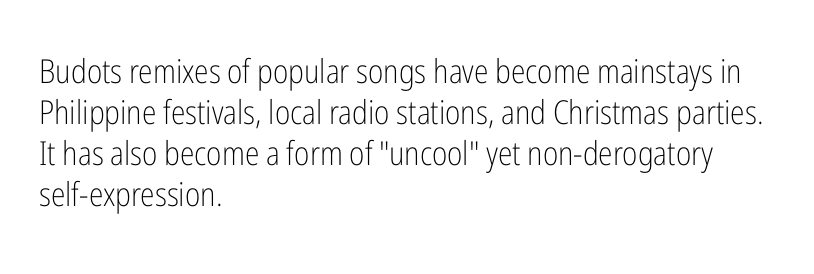
{"serif": "no", "italic": "no", "bold": "no", "weight": "light", "width": "condensed", "stroke_contrast": "low", "x_height": "medium", "monospaced": "no", "underline": "no", "align": "left", "line_spacing_ratio": 1.24, "letter_spacing": "normal", "letter_spacing_em": 0.0, "glyph_px": 33}
